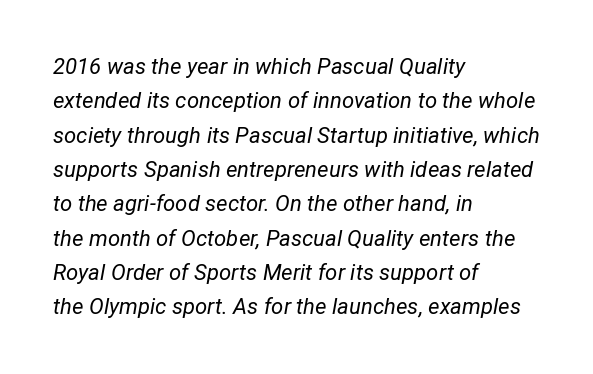
Q: Is the text bold? A: No.
Q: Is the text italic (slanted)? A: Yes, it leans right by about 12 degrees.
Q: Is the text underlined? A: No.
Q: How is the paragraph aligned? A: Left-aligned.
Q: Is the spacing between letters normal or unusually wide? A: Normal.
Q: Is the spacing between lines tight, normal or loose? A: Normal.
